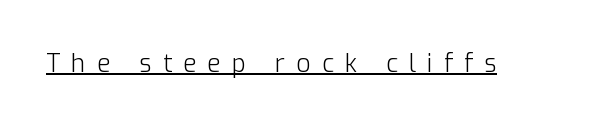
The image shows 25 px text type, upright; set unusually wide letter spacing (+0.44 em), underlined.
